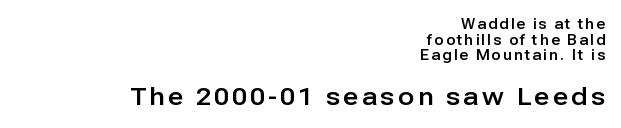
A roman cut, with each character standing at attention. How would I describe the line gaps? Narrow and economical. Whoever set this made the second block the dominant, larger element. This rendering uses right alignment, leaving the left contour irregular. A bare baseline throughout the passage.
